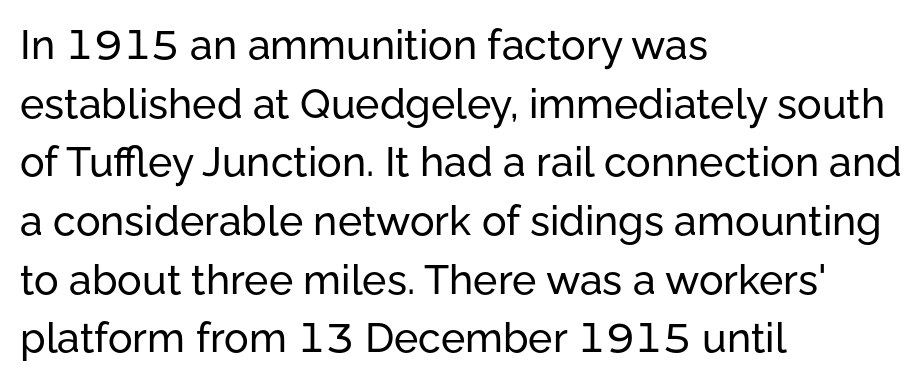
{"serif": "no", "italic": "no", "width": "normal", "stroke_contrast": "low", "x_height": "medium", "monospaced": "no", "underline": "no", "align": "left", "line_spacing": "normal", "line_spacing_ratio": 1.43, "letter_spacing": "normal", "letter_spacing_em": 0.0, "glyph_px": 41}
